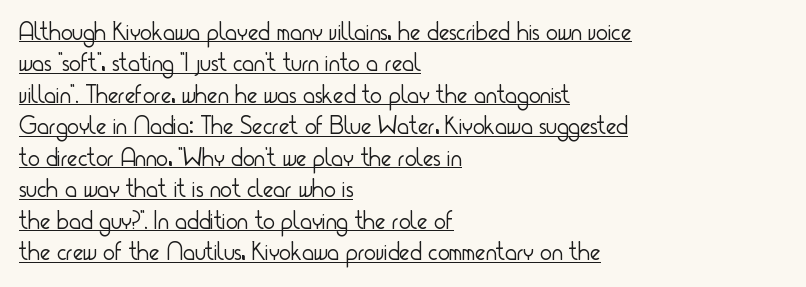
Q: Is the text bold? A: No.
Q: Is the text italic (slanted)? A: No, it is upright.
Q: Is the text underlined? A: Yes.
Q: How is the paragraph aligned? A: Left-aligned.
Q: Is the spacing between letters normal or unusually wide? A: Normal.
Q: Is the spacing between lines tight, normal or loose? A: Normal.
